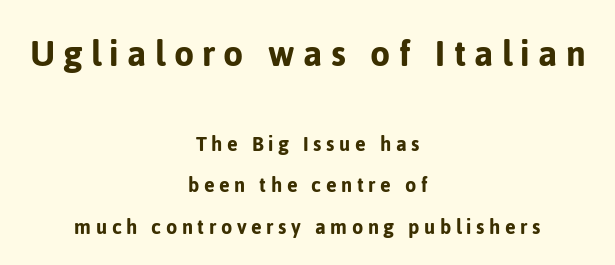
The image shows 41 px sans-serif type, upright; set centered, line spacing 1.79x, unusually wide letter spacing (+0.2 em), not underlined; the first (top) block is 1.78x larger; low stroke contrast and a medium x-height.
